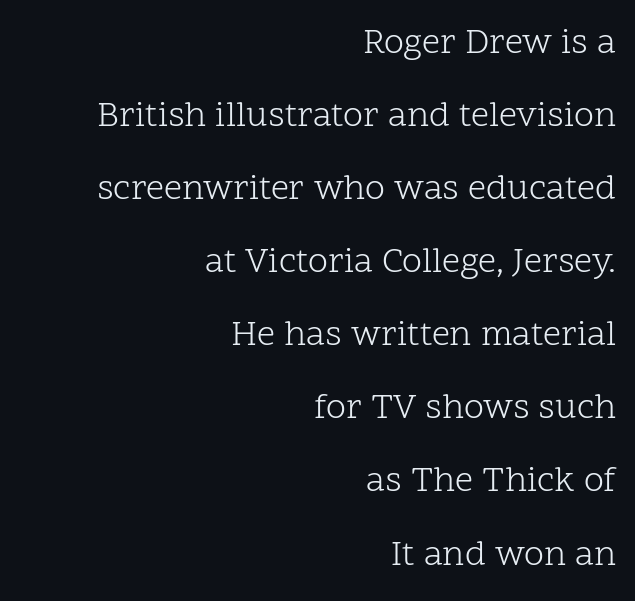
Q: Is the text bold? A: No.
Q: Is the text italic (slanted)? A: No, it is upright.
Q: Is the typeface a serif or a sans-serif typeface? A: Serif.
Q: Is the text underlined? A: No.
Q: How is the paragraph aligned? A: Right-aligned.
Q: Is the spacing between letters normal or unusually wide? A: Normal.
Q: Is the spacing between lines tight, normal or loose? A: Loose.
Q: Width (condensed, normal, or wide)? A: Normal.
Q: Stroke contrast? A: Low.
Q: x-height? A: Medium.
Q: Monospaced? A: No.
